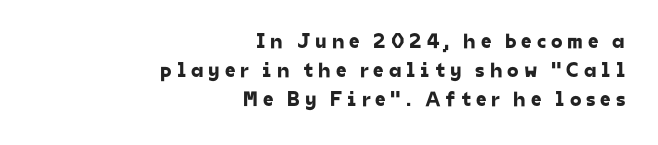
The image shows 21 px text type; set right-aligned, normal line spacing (1.39x), unusually wide letter spacing (+0.23 em), not underlined.
